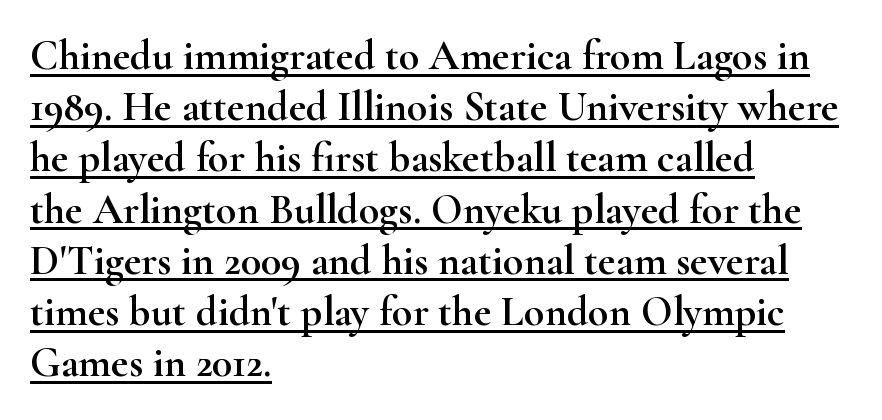
The image shows 42 px wide serif type, upright; set left-aligned, line spacing 1.22x, normal letter spacing, underlined; high stroke contrast and a small x-height.
